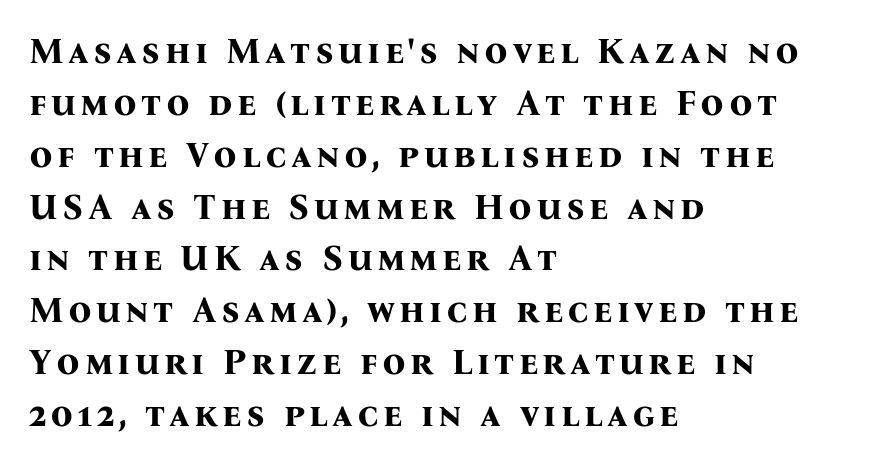
Q: Is the text bold? A: Yes.
Q: Is the text italic (slanted)? A: No, it is upright.
Q: Is the typeface a serif or a sans-serif typeface? A: Serif.
Q: Is the text underlined? A: No.
Q: How is the paragraph aligned? A: Left-aligned.
Q: Is the spacing between lines tight, normal or loose? A: Normal.
Q: Width (condensed, normal, or wide)? A: Normal.
Q: Stroke contrast? A: Medium.
Q: x-height? A: Medium.
Q: Monospaced? A: No.
